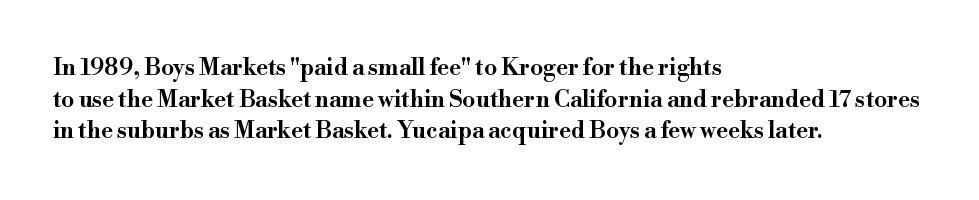
Q: Is the text italic (slanted)? A: No, it is upright.
Q: Is the text underlined? A: No.
Q: How is the paragraph aligned? A: Left-aligned.
Q: Is the spacing between letters normal or unusually wide? A: Normal.
Q: Is the spacing between lines tight, normal or loose? A: Normal.
